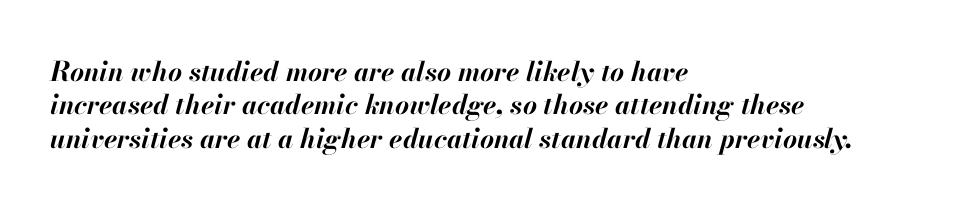
The image shows 27 px bold type, italic (leaning right); set left-aligned, line spacing 1.24x, normal letter spacing, not underlined.
